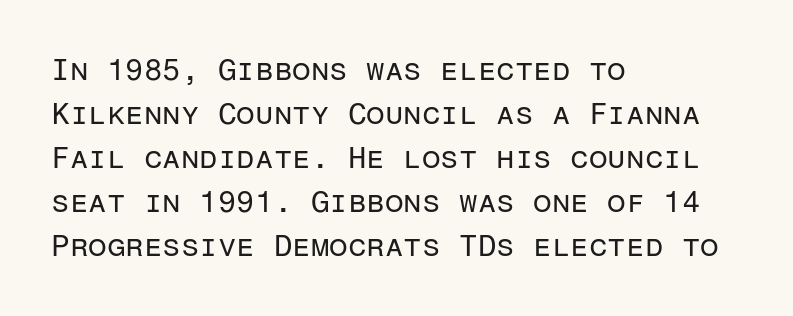
{"serif": "no", "italic": "no", "bold": "no", "weight": "regular", "width": "normal", "stroke_contrast": "low", "x_height": "medium", "monospaced": "yes", "underline": "no", "align": "left", "line_spacing": "normal", "line_spacing_ratio": 1.47, "letter_spacing": "normal", "letter_spacing_em": 0.0, "glyph_px": 30}
